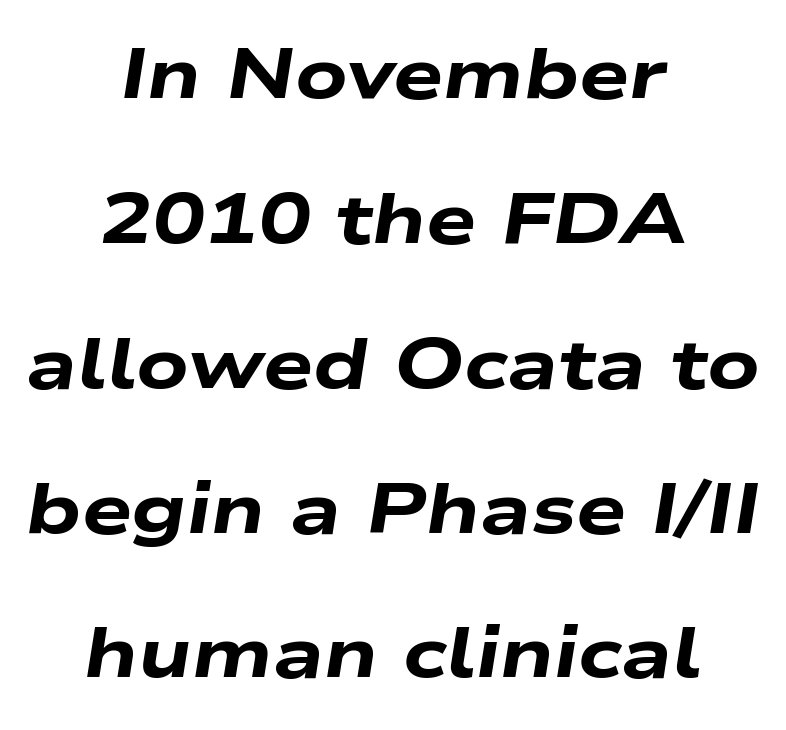
{"italic": "yes", "lean": "right", "slant_degrees": 9, "bold": "yes", "weight": "heavy", "width": "wide", "stroke_contrast": "low", "x_height": "medium", "monospaced": "no", "underline": "no", "align": "center", "line_spacing": "loose", "line_spacing_ratio": 2.04, "letter_spacing": "normal", "letter_spacing_em": 0.0, "glyph_px": 71}
